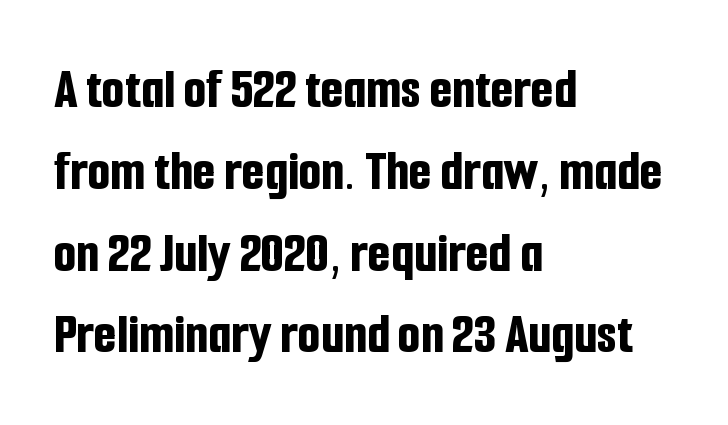
What kind of face is this? One without serifs — a sans. A typesetter would call this zero additional tracking. Typesetter's note: full bold, strokes at maximum text heaviness. Compared with typical paragraphs, the rows here are spaced about the same.
